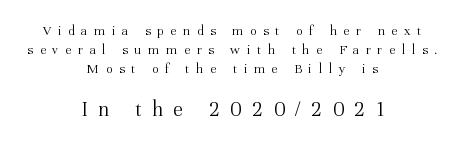
The image shows 22 px text type, upright; set centered, normal line spacing (1.34x), unusually wide letter spacing (+0.47 em), not underlined; the second (bottom) block is 1.57x larger.
